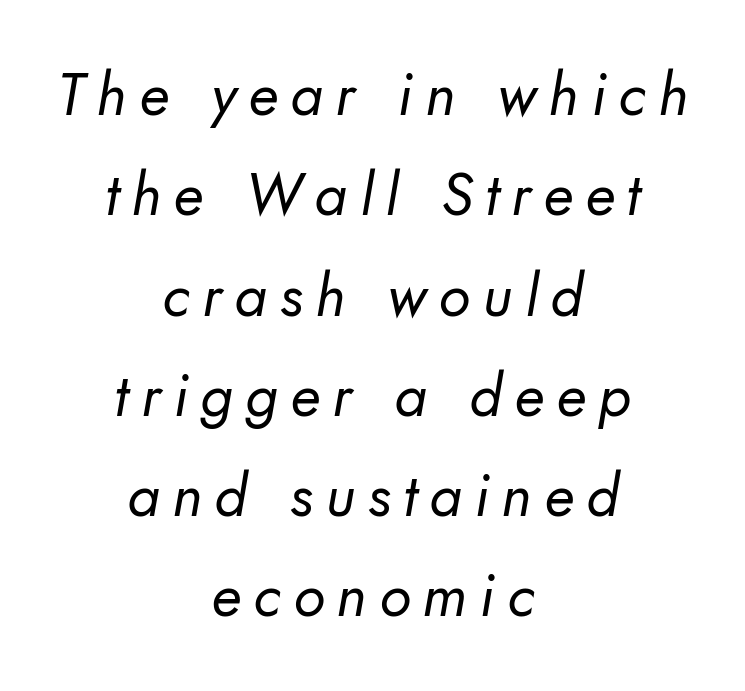
Q: Is the text bold? A: No.
Q: Is the typeface a serif or a sans-serif typeface? A: Sans-serif.
Q: Is the text underlined? A: No.
Q: How is the paragraph aligned? A: Centered.
Q: Is the spacing between letters normal or unusually wide? A: Unusually wide.
Q: Is the spacing between lines tight, normal or loose? A: Normal.
Q: Width (condensed, normal, or wide)? A: Normal.
Q: Stroke contrast? A: Low.
Q: x-height? A: Small.
Q: Monospaced? A: No.
